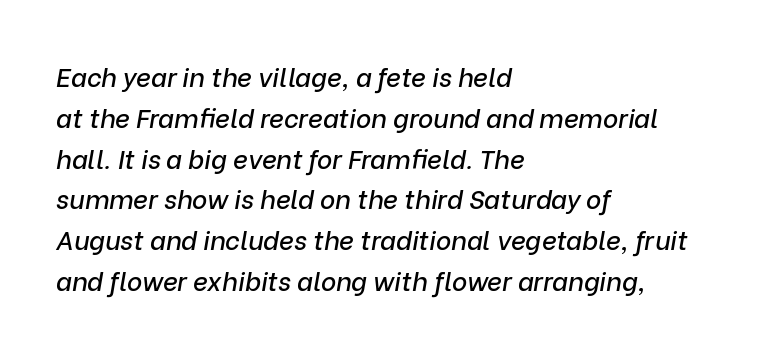
{"italic": "yes", "lean": "right", "slant_degrees": 9, "underline": "no", "align": "left", "line_spacing": "normal", "line_spacing_ratio": 1.57, "letter_spacing": "normal", "letter_spacing_em": 0.0, "glyph_px": 26}
